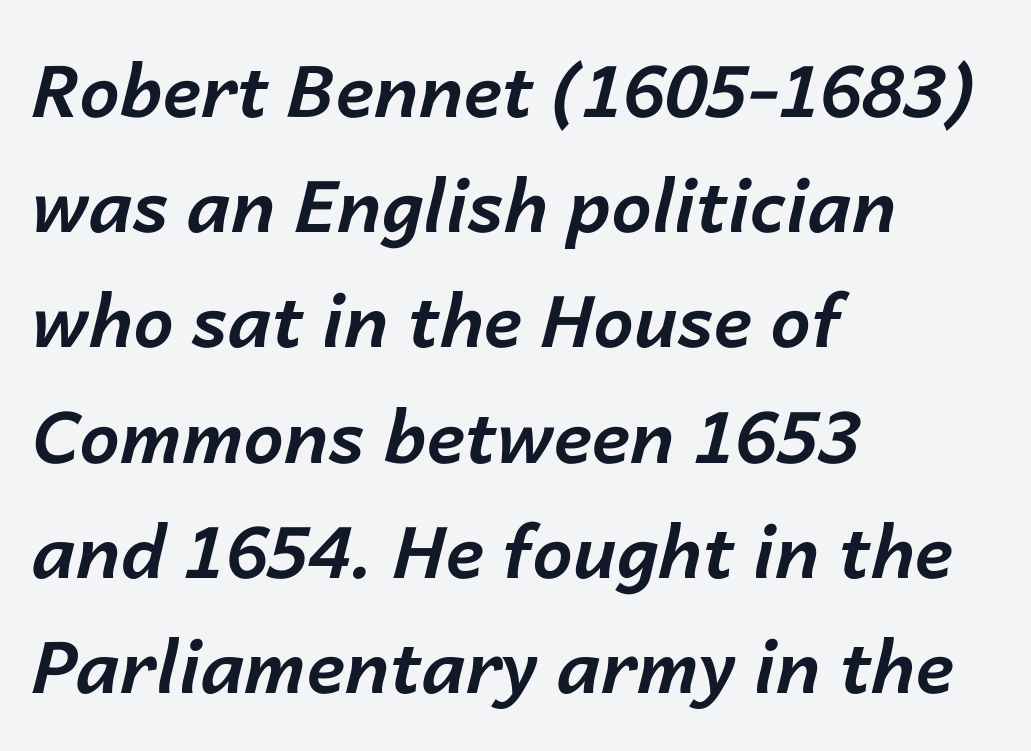
The image shows 72 px bold type, italic (leaning right); set left-aligned, normal line spacing (1.6x), normal letter spacing, not underlined; low stroke contrast and a medium x-height.
